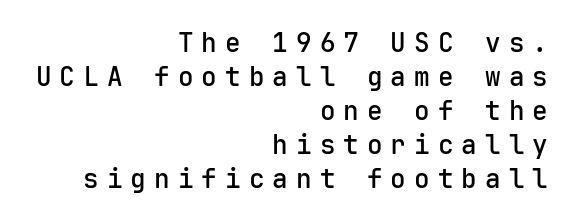
Q: Is the text bold? A: Semi-bold.
Q: Is the text italic (slanted)? A: No, it is upright.
Q: Is the text underlined? A: No.
Q: How is the paragraph aligned? A: Right-aligned.
Q: Is the spacing between letters normal or unusually wide? A: Unusually wide.
Q: Is the spacing between lines tight, normal or loose? A: Normal.
